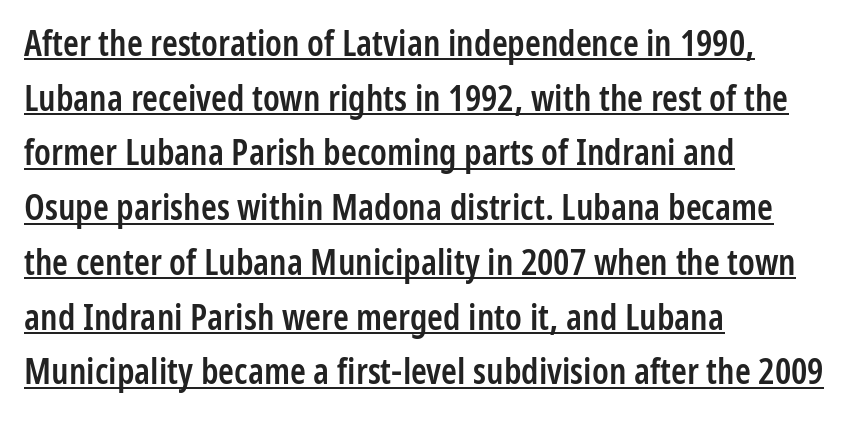
Q: Is the text bold? A: Semi-bold.
Q: Is the text italic (slanted)? A: No, it is upright.
Q: Is the typeface a serif or a sans-serif typeface? A: Sans-serif.
Q: Is the text underlined? A: Yes.
Q: How is the paragraph aligned? A: Left-aligned.
Q: Is the spacing between letters normal or unusually wide? A: Normal.
Q: Is the spacing between lines tight, normal or loose? A: Normal.
Q: Width (condensed, normal, or wide)? A: Condensed.
Q: Stroke contrast? A: Low.
Q: x-height? A: Medium.
Q: Monospaced? A: No.
